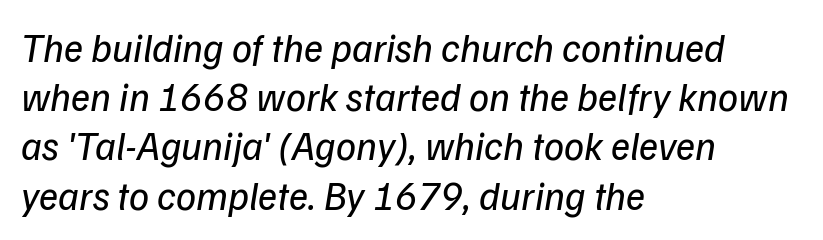
Q: Is the text bold? A: No.
Q: Is the typeface a serif or a sans-serif typeface? A: Sans-serif.
Q: Is the text underlined? A: No.
Q: How is the paragraph aligned? A: Left-aligned.
Q: Is the spacing between letters normal or unusually wide? A: Normal.
Q: Width (condensed, normal, or wide)? A: Normal.
Q: Stroke contrast? A: Low.
Q: x-height? A: Medium.
Q: Monospaced? A: No.
